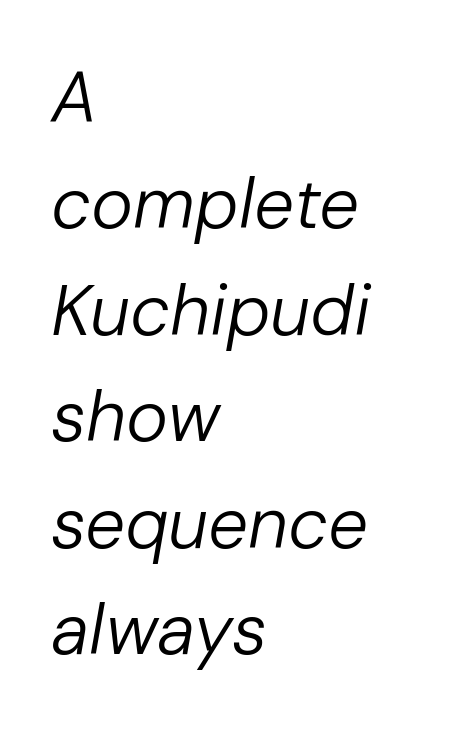
Q: Is the text bold? A: No.
Q: Is the text italic (slanted)? A: Yes, it leans right by about 10 degrees.
Q: Is the text underlined? A: No.
Q: How is the paragraph aligned? A: Left-aligned.
Q: Is the spacing between letters normal or unusually wide? A: Normal.
Q: Is the spacing between lines tight, normal or loose? A: Normal.
Q: Width (condensed, normal, or wide)? A: Normal.
Q: Stroke contrast? A: Low.
Q: x-height? A: Medium.
Q: Monospaced? A: No.
